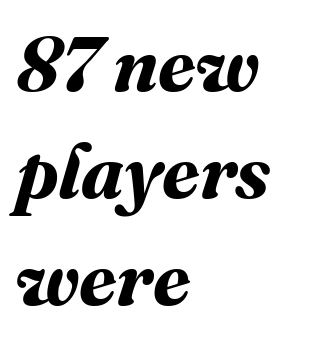
Q: Is the text bold? A: Yes.
Q: Is the text underlined? A: No.
Q: How is the paragraph aligned? A: Left-aligned.
Q: Is the spacing between letters normal or unusually wide? A: Normal.
Q: Is the spacing between lines tight, normal or loose? A: Normal.
Q: Width (condensed, normal, or wide)? A: Normal.
Q: Stroke contrast? A: Medium.
Q: x-height? A: Medium.
Q: Monospaced? A: No.
